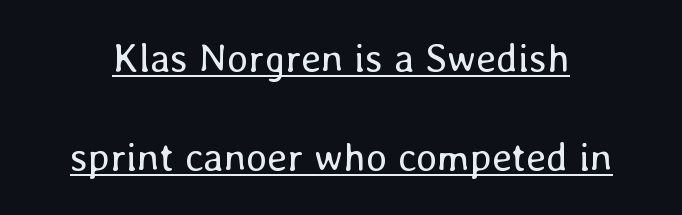
Q: Is the text bold? A: No.
Q: Is the text italic (slanted)? A: No, it is upright.
Q: Is the text underlined? A: Yes.
Q: Is the spacing between letters normal or unusually wide? A: Normal.
Q: Is the spacing between lines tight, normal or loose? A: Loose.
Q: Width (condensed, normal, or wide)? A: Normal.
Q: Stroke contrast? A: Low.
Q: x-height? A: Medium.
Q: Monospaced? A: No.
